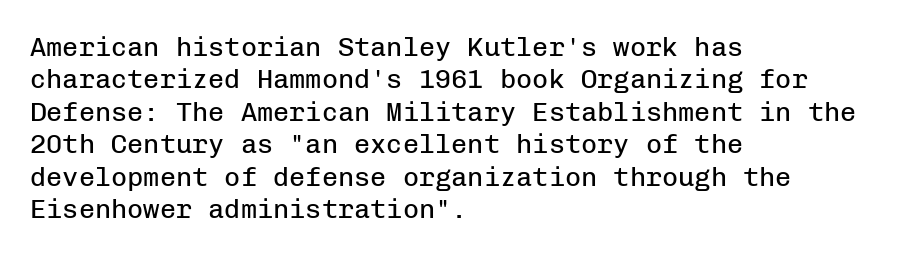
The font is comparable to plain body text, perhaps lighter. Line starts are locked; line ends wander. Nothing unusual about the tracking: characters are spaced as the font intends. The type sits square on the baseline with zero lean. Rule under the text: the space is simply empty.
